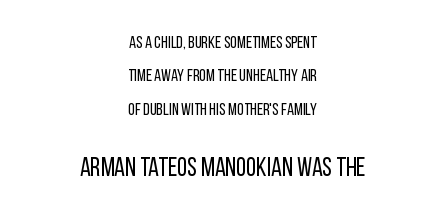
{"italic": "no", "bold": "no", "underline": "no", "align": "center", "line_spacing": "loose", "line_spacing_ratio": 1.96, "letter_spacing": "normal", "letter_spacing_em": 0.0, "larger_block": "second", "size_ratio": 1.53, "glyph_px": 26}
